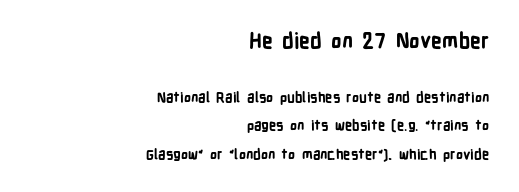
Q: Is the text bold? A: Yes.
Q: Is the text italic (slanted)? A: No, it is upright.
Q: Is the text underlined? A: No.
Q: How is the paragraph aligned? A: Right-aligned.
Q: Is the spacing between letters normal or unusually wide? A: Normal.
Q: Is the spacing between lines tight, normal or loose? A: Loose.
Q: Which block of text is set in a larger size, the first (top) or the second (bottom)? A: The first (top) one.
